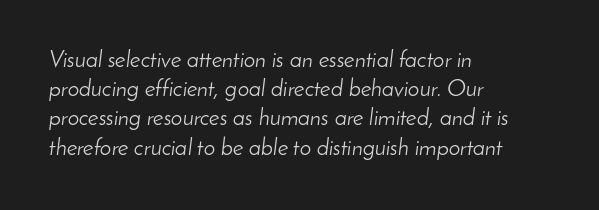
The image shows 23 px text type, italic (leaning right); set left-aligned, normal line spacing (1.27x), normal letter spacing, not underlined.
